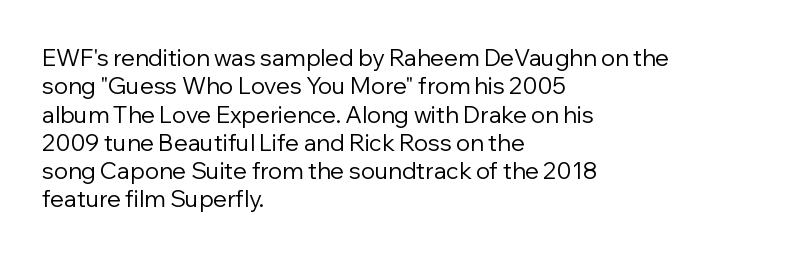
{"italic": "no", "bold": "no", "underline": "no", "align": "left", "line_spacing_ratio": 1.23, "letter_spacing": "normal", "letter_spacing_em": 0.0, "glyph_px": 23}
